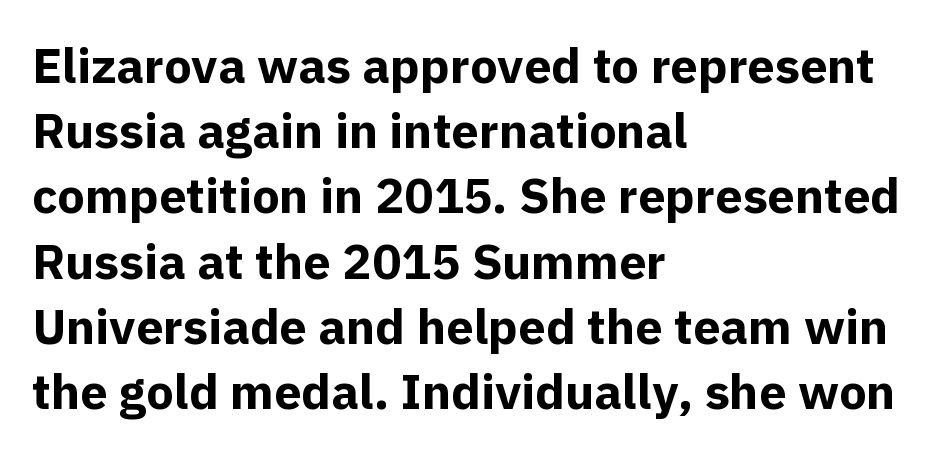
{"serif": "no", "italic": "no", "bold": "yes", "weight": "bold", "width": "normal", "x_height": "medium", "monospaced": "no", "underline": "no", "align": "left", "line_spacing": "normal", "line_spacing_ratio": 1.33, "letter_spacing": "normal", "letter_spacing_em": 0.0, "glyph_px": 49}
